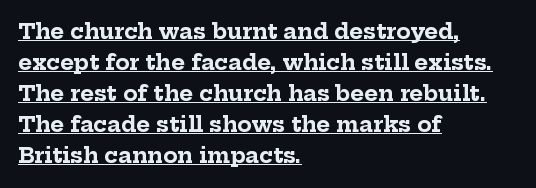
The image shows 21 px bold type, upright; set left-aligned, normal line spacing (1.48x), normal letter spacing, underlined.
